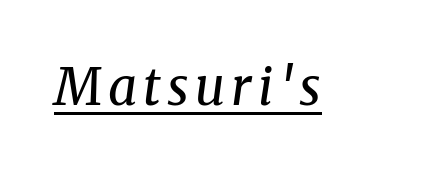
Q: Is the text bold? A: No.
Q: Is the text italic (slanted)? A: Yes, it leans right by about 8 degrees.
Q: Is the typeface a serif or a sans-serif typeface? A: Serif.
Q: Is the text underlined? A: Yes.
Q: Width (condensed, normal, or wide)? A: Normal.
Q: Stroke contrast? A: Medium.
Q: x-height? A: Medium.
Q: Monospaced? A: No.
